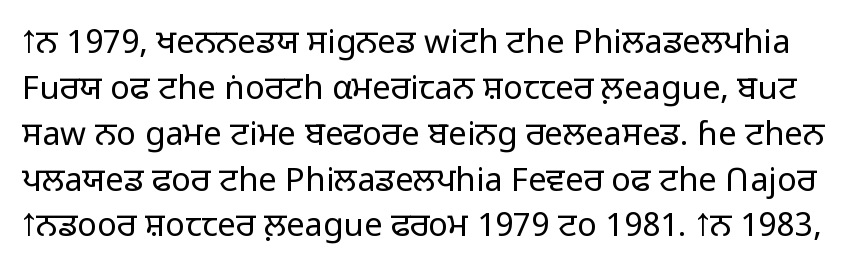
Upright lettering throughout. Has an underline been added? It has not. Is this a fixed-width face? No — the glyphs have proportional, varying widths. Horizontal bands of white between lines are of average thickness. Unlike a traditional serif, this face leaves its strokes unadorned.
